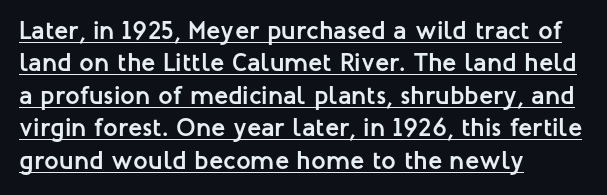
{"italic": "no", "bold": "yes", "underline": "yes", "align": "left", "line_spacing": "normal", "line_spacing_ratio": 1.25, "letter_spacing": "normal", "letter_spacing_em": 0.0, "glyph_px": 26}
